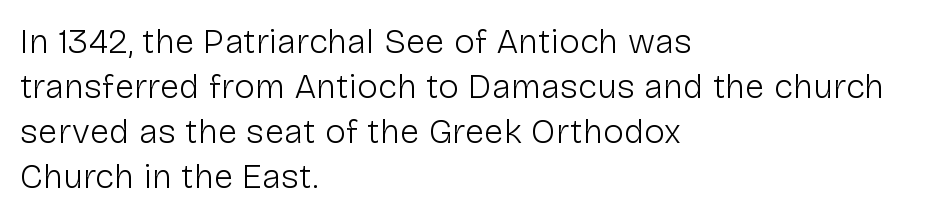
The image shows 35 px light sans-serif type, upright; set left-aligned, normal line spacing (1.29x), normal letter spacing, not underlined; low stroke contrast and a medium x-height.
